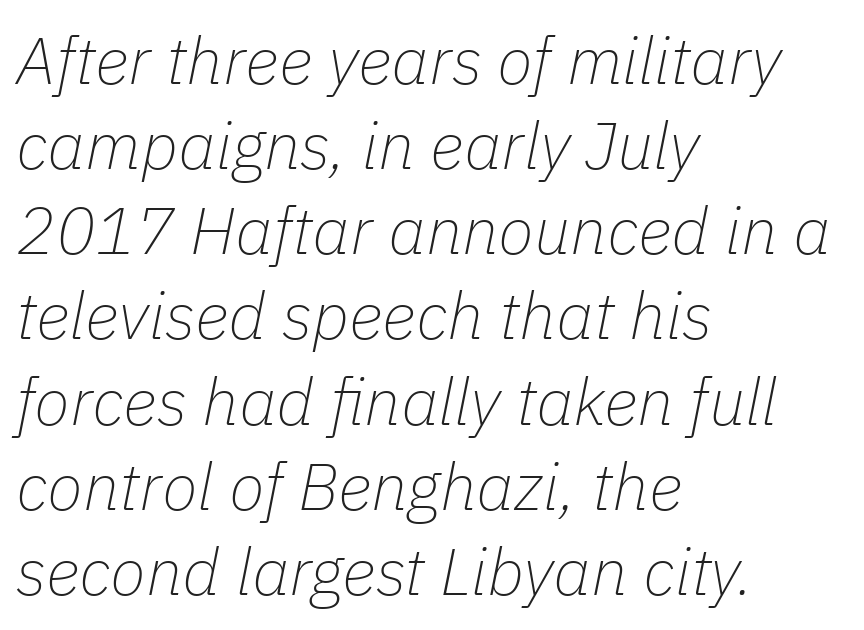
Q: Is the text bold? A: No.
Q: Is the text italic (slanted)? A: Yes, it leans right by about 11 degrees.
Q: Is the text underlined? A: No.
Q: How is the paragraph aligned? A: Left-aligned.
Q: Is the spacing between letters normal or unusually wide? A: Normal.
Q: Is the spacing between lines tight, normal or loose? A: Normal.
Q: Width (condensed, normal, or wide)? A: Normal.
Q: Stroke contrast? A: Low.
Q: x-height? A: Medium.
Q: Monospaced? A: No.
